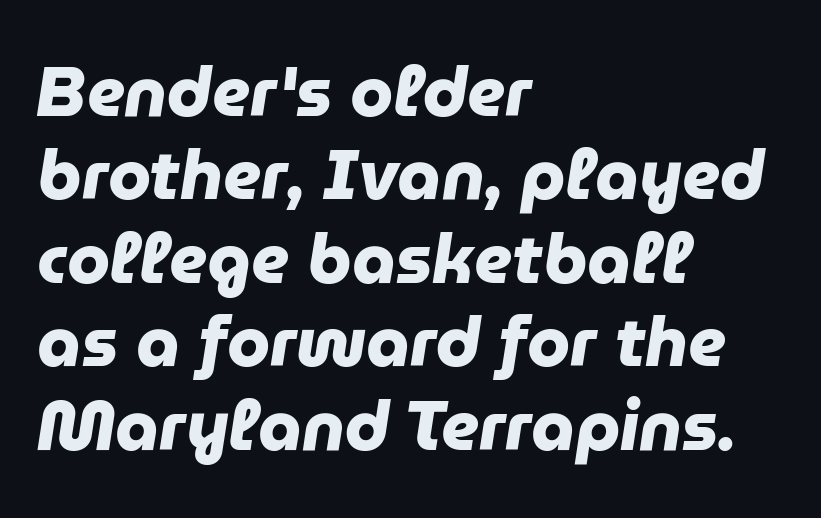
{"serif": "no", "bold": "yes", "weight": "heavy", "width": "normal", "stroke_contrast": "low", "x_height": "medium", "monospaced": "no", "underline": "no", "align": "left", "line_spacing_ratio": 1.21, "letter_spacing": "normal", "letter_spacing_em": 0.0, "glyph_px": 69}
